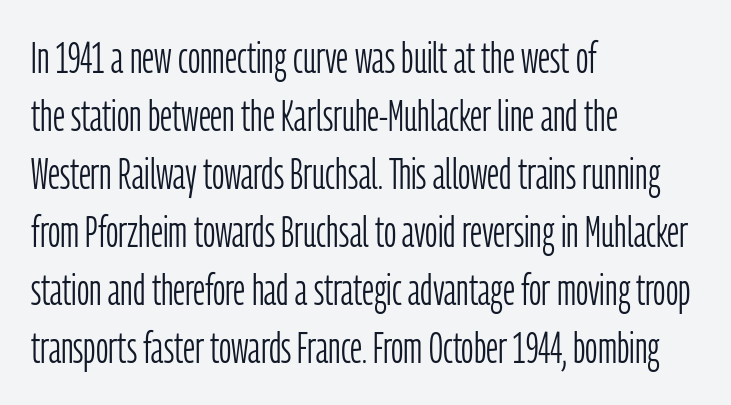
Q: Is the text bold? A: No.
Q: Is the text italic (slanted)? A: No, it is upright.
Q: Is the typeface a serif or a sans-serif typeface? A: Sans-serif.
Q: Is the text underlined? A: No.
Q: How is the paragraph aligned? A: Left-aligned.
Q: Is the spacing between letters normal or unusually wide? A: Normal.
Q: Is the spacing between lines tight, normal or loose? A: Normal.
Q: Width (condensed, normal, or wide)? A: Condensed.
Q: Stroke contrast? A: Low.
Q: x-height? A: Medium.
Q: Monospaced? A: No.
